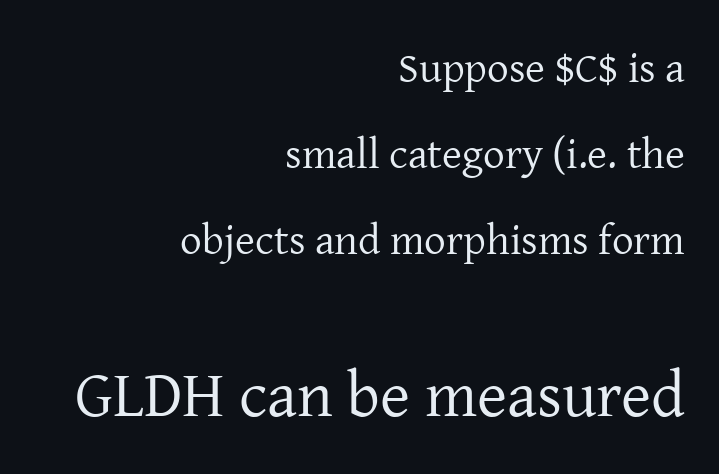
Q: Is the text bold? A: No.
Q: Is the text italic (slanted)? A: No, it is upright.
Q: Is the typeface a serif or a sans-serif typeface? A: Serif.
Q: Is the text underlined? A: No.
Q: How is the paragraph aligned? A: Right-aligned.
Q: Is the spacing between letters normal or unusually wide? A: Normal.
Q: Is the spacing between lines tight, normal or loose? A: Loose.
Q: Which block of text is set in a larger size, the first (top) or the second (bottom)? A: The second (bottom) one.
Q: Width (condensed, normal, or wide)? A: Normal.
Q: Stroke contrast? A: Low.
Q: x-height? A: Medium.
Q: Monospaced? A: No.
